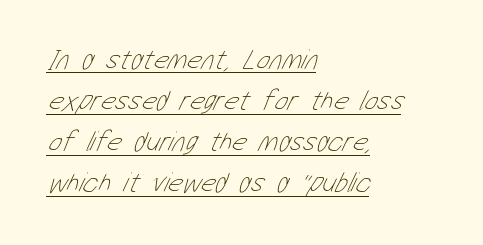
{"bold": "no", "weight": "thin", "width": "condensed", "stroke_contrast": "low", "x_height": "medium", "monospaced": "no", "underline": "yes", "align": "left", "line_spacing": "normal", "line_spacing_ratio": 1.47, "letter_spacing": "normal", "letter_spacing_em": 0.0, "glyph_px": 28}
